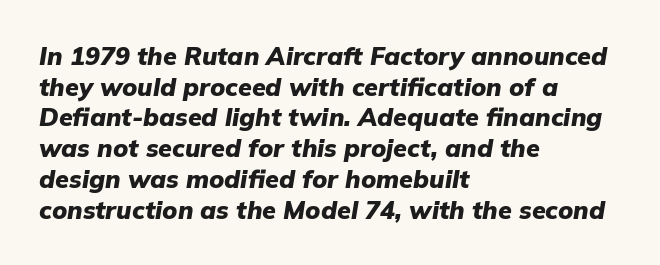
Q: Is the text bold? A: Yes.
Q: Is the text italic (slanted)? A: Yes, it leans right by about 9 degrees.
Q: Is the text underlined? A: No.
Q: How is the paragraph aligned? A: Left-aligned.
Q: Is the spacing between letters normal or unusually wide? A: Normal.
